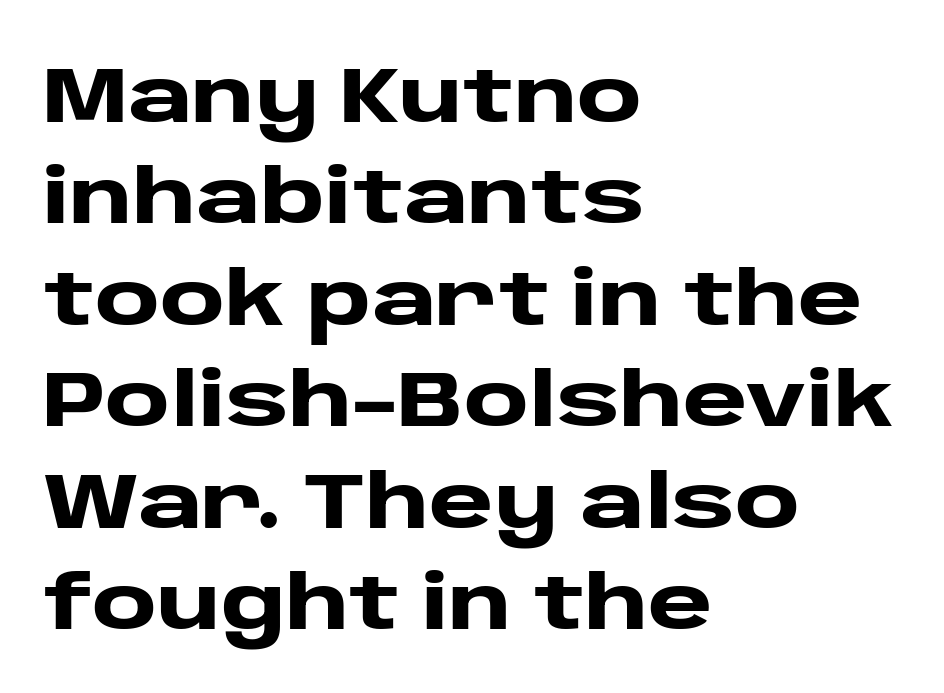
{"serif": "no", "italic": "no", "bold": "yes", "weight": "heavy", "width": "wide", "stroke_contrast": "low", "x_height": "large", "monospaced": "no", "underline": "no", "align": "left", "line_spacing": "normal", "line_spacing_ratio": 1.3, "letter_spacing": "normal", "letter_spacing_em": 0.0, "glyph_px": 78}
